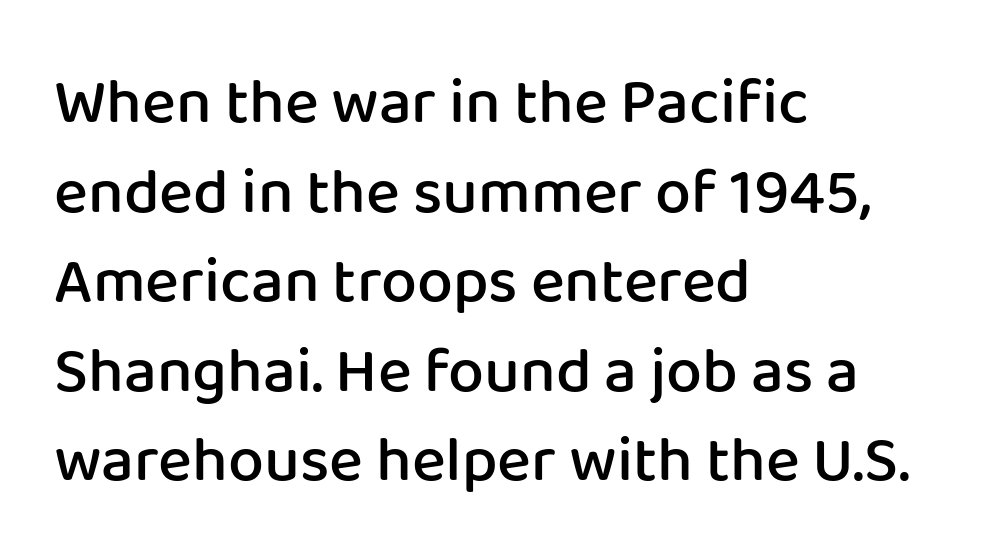
Spacing between characters is what you'd get straight out of the box. Proportional: the letters do not fall into vertical columns. These lines were composed using upright roman letters. Each line starts at the same left margin while the right side varies.
